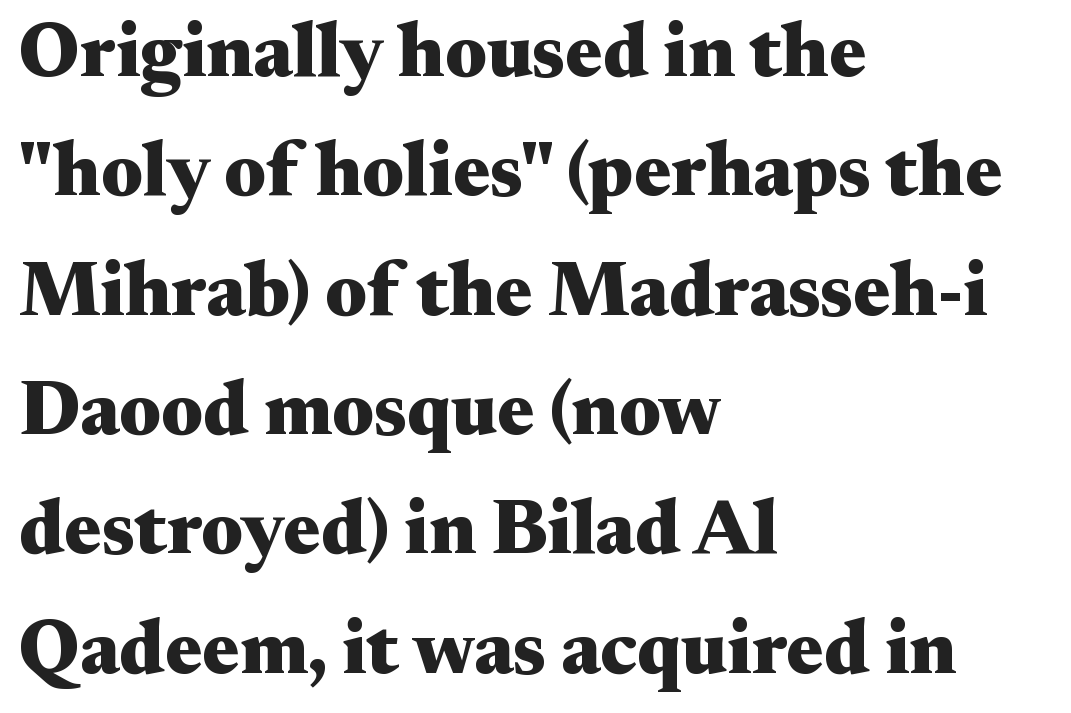
{"serif": "yes", "italic": "no", "bold": "yes", "weight": "heavy", "width": "wide", "stroke_contrast": "medium", "x_height": "small", "monospaced": "no", "underline": "no", "align": "left", "line_spacing": "normal", "line_spacing_ratio": 1.55, "letter_spacing": "normal", "letter_spacing_em": 0.0, "glyph_px": 77}
